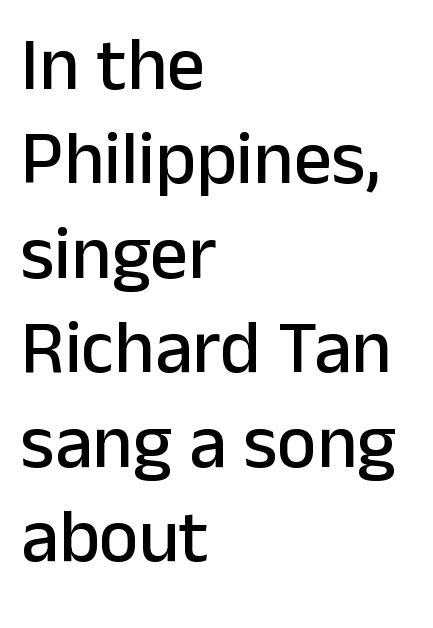
The image shows 75 px sans-serif type, upright; set left-aligned, normal line spacing (1.26x), normal letter spacing, not underlined; low stroke contrast and a medium x-height.
